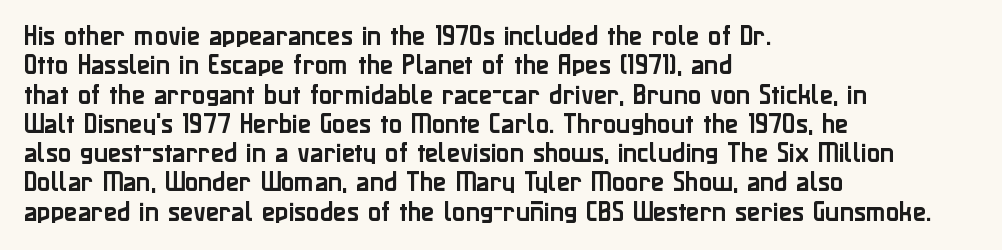
Q: Is the text italic (slanted)? A: No, it is upright.
Q: Is the text underlined? A: No.
Q: How is the paragraph aligned? A: Left-aligned.
Q: Is the spacing between letters normal or unusually wide? A: Normal.
Q: Is the spacing between lines tight, normal or loose? A: Normal.
